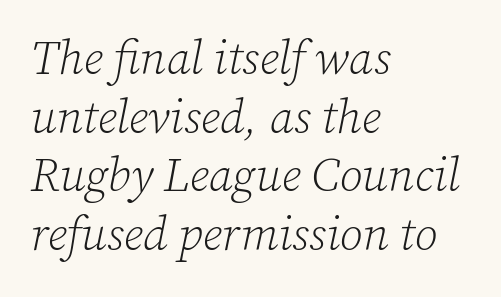
{"serif": "yes", "italic": "yes", "lean": "right", "slant_degrees": 12, "bold": "no", "weight": "light", "width": "normal", "stroke_contrast": "low", "x_height": "medium", "monospaced": "no", "underline": "no", "align": "left", "line_spacing": "normal", "line_spacing_ratio": 1.25, "letter_spacing": "normal", "letter_spacing_em": 0.0, "glyph_px": 47}
